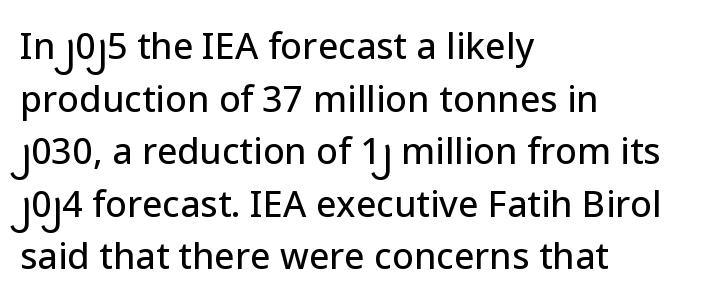
{"serif": "no", "italic": "no", "width": "normal", "stroke_contrast": "low", "x_height": "medium", "monospaced": "no", "underline": "no", "align": "left", "line_spacing": "normal", "line_spacing_ratio": 1.46, "letter_spacing": "normal", "letter_spacing_em": 0.0, "glyph_px": 36}
